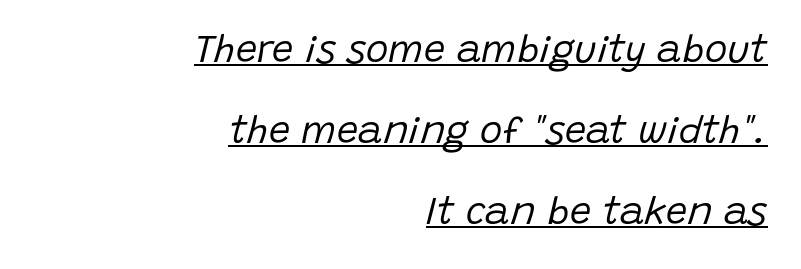
These glyphs show unthickened strokes, regular width or finer. Each word holds together tightly as a unit, with standard inter-letter gaps. A student would call this right alignment; a typographer would say flush right, rag left. Rendered with sloped, italic letterforms.
